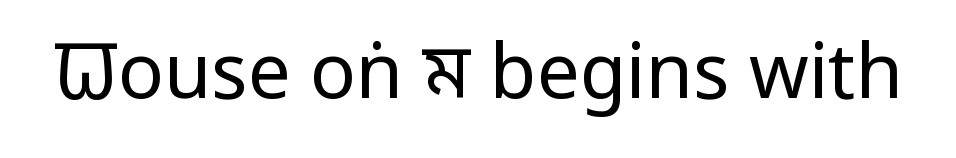
{"serif": "no", "italic": "no", "bold": "no", "weight": "regular", "width": "condensed", "stroke_contrast": "low", "x_height": "large", "monospaced": "no", "underline": "no", "letter_spacing": "normal", "letter_spacing_em": 0.0, "glyph_px": 76}
